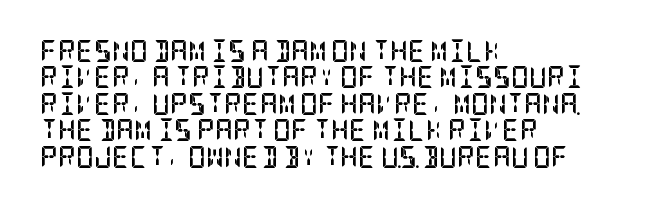
{"italic": "no", "bold": "yes", "underline": "no", "align": "left", "line_spacing_ratio": 1.2, "letter_spacing": "normal", "letter_spacing_em": 0.0, "glyph_px": 22}
